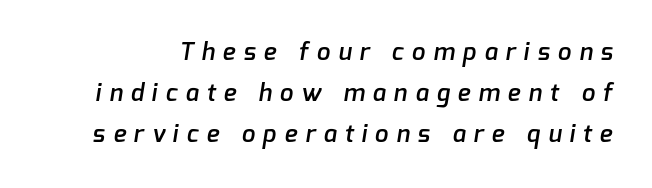
The baseline area is clear. Words appear elongated and porous because spacing is wide. Strokes here are thickened, but only to semibold level.
